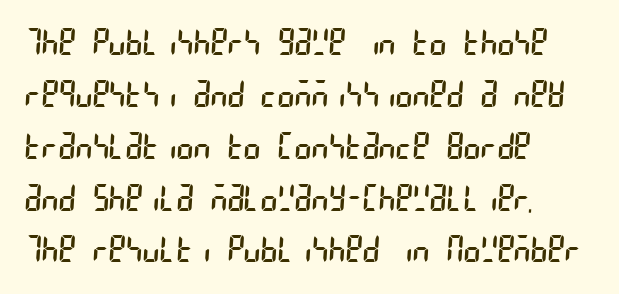
The image shows 36 px regular-weight, condensed sans-serif type; set left-aligned, normal line spacing (1.44x), normal letter spacing, not underlined; low stroke contrast and a large x-height.
